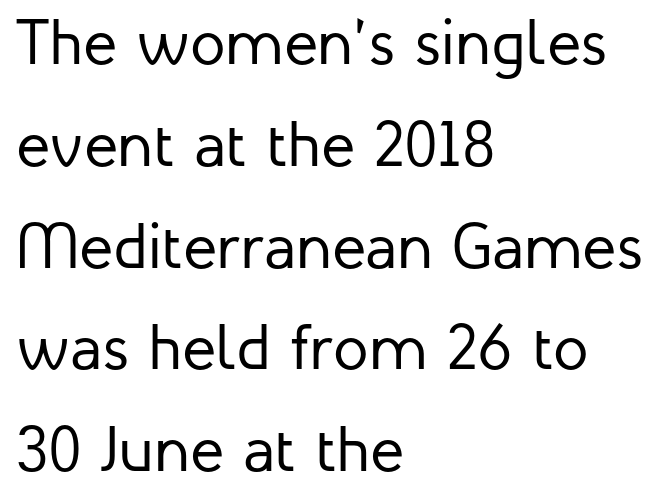
Proportional: the letters do not fall into vertical columns. If you drew a line through each stem, it would be perfectly vertical. Regular leading. The font sits on the lighter half of the weight spectrum, regular included.
